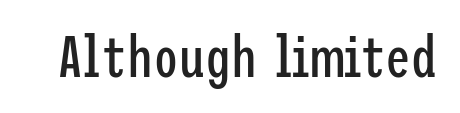
Q: Is the text bold? A: No.
Q: Is the text italic (slanted)? A: No, it is upright.
Q: Is the typeface a serif or a sans-serif typeface? A: Sans-serif.
Q: Is the text underlined? A: No.
Q: Is the spacing between letters normal or unusually wide? A: Normal.
Q: Width (condensed, normal, or wide)? A: Condensed.
Q: Stroke contrast? A: Low.
Q: x-height? A: Medium.
